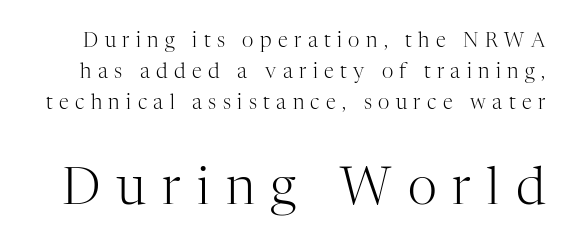
{"serif": "yes", "italic": "no", "bold": "no", "weight": "light", "width": "normal", "stroke_contrast": "high", "x_height": "medium", "monospaced": "no", "underline": "no", "line_spacing": "normal", "line_spacing_ratio": 1.54, "letter_spacing": "wide", "letter_spacing_em": 0.32, "larger_block": "second", "size_ratio": 2.55, "glyph_px": 51}
